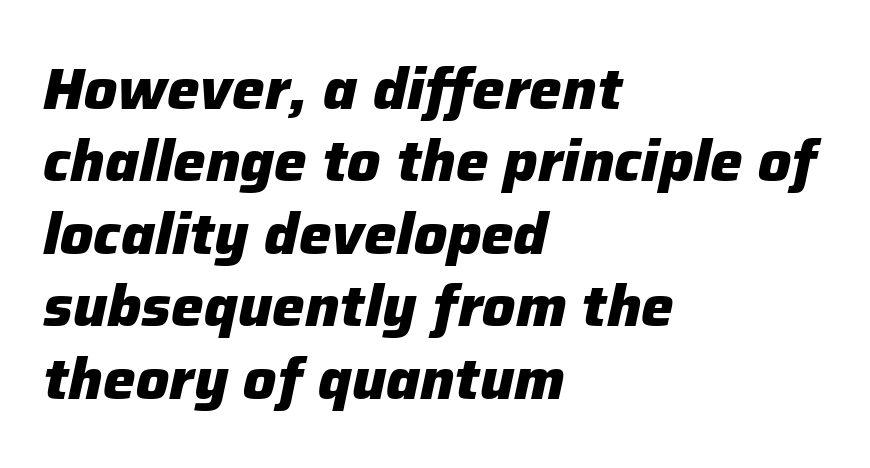
Q: Is the text bold? A: Yes.
Q: Is the text italic (slanted)? A: Yes, it leans right by about 12 degrees.
Q: Is the text underlined? A: No.
Q: How is the paragraph aligned? A: Left-aligned.
Q: Is the spacing between letters normal or unusually wide? A: Normal.
Q: Is the spacing between lines tight, normal or loose? A: Normal.
Q: Width (condensed, normal, or wide)? A: Normal.
Q: Stroke contrast? A: Low.
Q: x-height? A: Medium.
Q: Monospaced? A: No.
